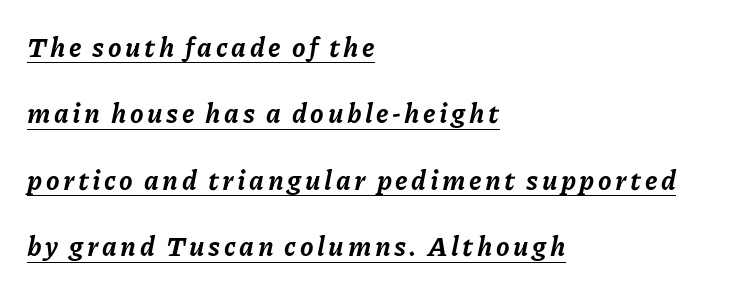
Q: Is the text bold? A: Yes.
Q: Is the text italic (slanted)? A: Yes, it leans right by about 11 degrees.
Q: Is the text underlined? A: Yes.
Q: How is the paragraph aligned? A: Left-aligned.
Q: Is the spacing between lines tight, normal or loose? A: Loose.
